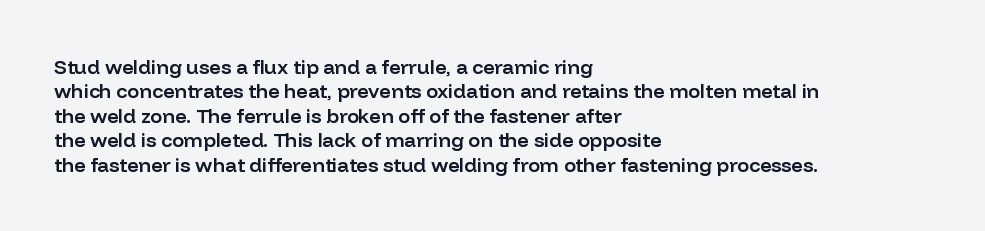
The image shows 20 px text type, upright; set left-aligned, line spacing 1.22x, normal letter spacing, not underlined.
